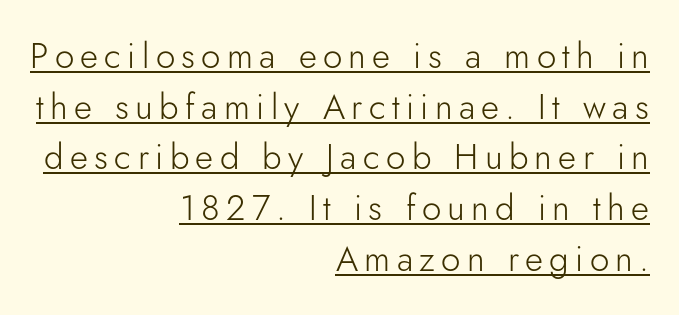
{"serif": "no", "italic": "no", "bold": "no", "weight": "light", "width": "normal", "stroke_contrast": "low", "x_height": "small", "monospaced": "no", "underline": "yes", "align": "right", "line_spacing": "normal", "line_spacing_ratio": 1.45, "glyph_px": 35}
